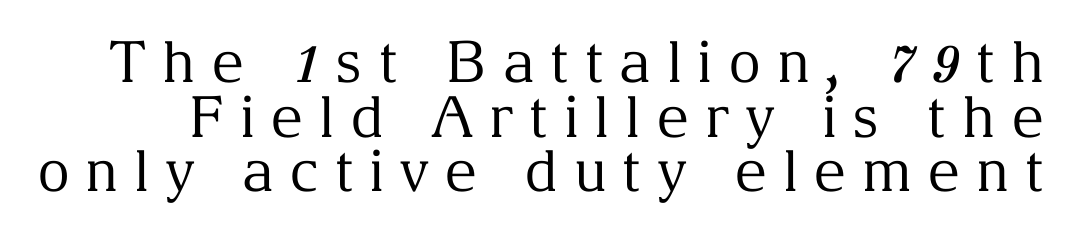
The image shows 57 px regular-weight serif type, upright; set tight line spacing (0.96x), unusually wide letter spacing (+0.27 em), not underlined; medium stroke contrast and a medium x-height.
